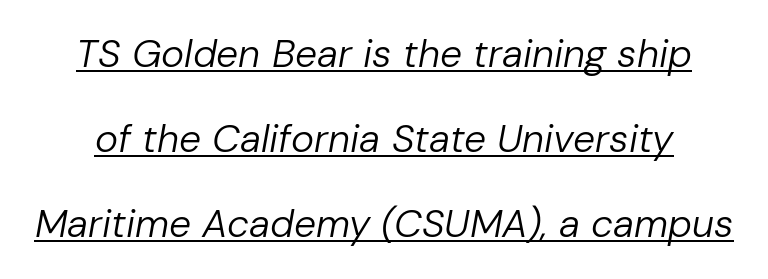
The image shows 39 px regular-weight type, italic (leaning right); set loose line spacing (2.18x), normal letter spacing, underlined; low stroke contrast and a medium x-height.
